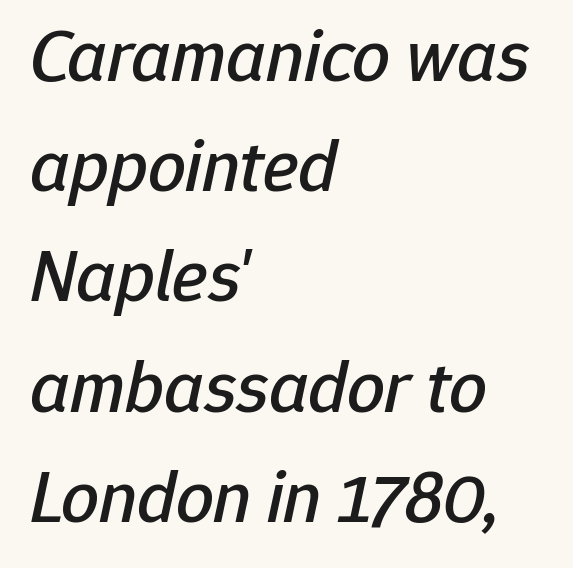
Look at the tracking — it's just the regular setting, nothing added. Yep, that's italic — everything's leaning. The zone under the glyphs is completely vacant. The rendering uses natural spacing where letterforms have individual widths. Horizontal bands of white between lines are of average thickness. The rag falls on the right side of this text block.
